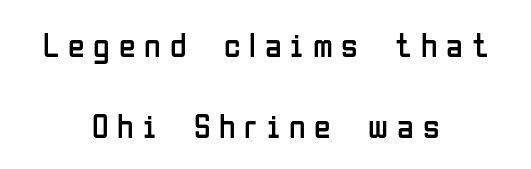
Q: Is the text bold? A: No.
Q: Is the text italic (slanted)? A: No, it is upright.
Q: Is the typeface a serif or a sans-serif typeface? A: Sans-serif.
Q: Is the text underlined? A: No.
Q: How is the paragraph aligned? A: Centered.
Q: Is the spacing between letters normal or unusually wide? A: Unusually wide.
Q: Is the spacing between lines tight, normal or loose? A: Loose.
Q: Width (condensed, normal, or wide)? A: Condensed.
Q: Stroke contrast? A: Low.
Q: x-height? A: Medium.
Q: Monospaced? A: No.
